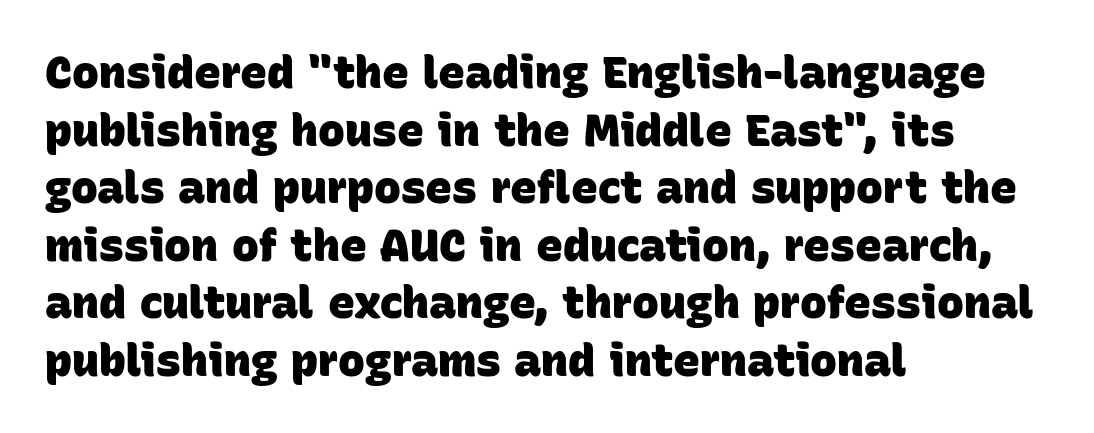
{"serif": "no", "bold": "yes", "weight": "heavy", "width": "normal", "stroke_contrast": "low", "x_height": "large", "monospaced": "no", "underline": "no", "align": "left", "line_spacing": "normal", "line_spacing_ratio": 1.28, "letter_spacing": "normal", "letter_spacing_em": 0.0, "glyph_px": 45}
